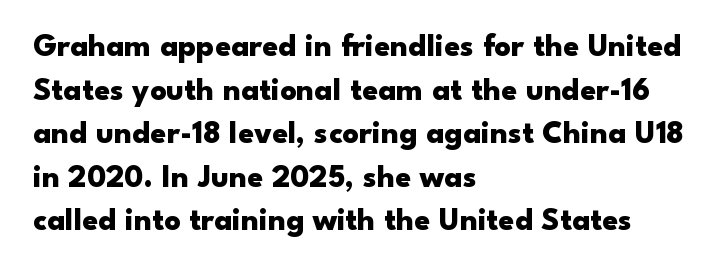
Q: Is the text bold? A: Yes.
Q: Is the text italic (slanted)? A: No, it is upright.
Q: Is the typeface a serif or a sans-serif typeface? A: Sans-serif.
Q: Is the text underlined? A: No.
Q: How is the paragraph aligned? A: Left-aligned.
Q: Is the spacing between letters normal or unusually wide? A: Normal.
Q: Is the spacing between lines tight, normal or loose? A: Normal.
Q: Width (condensed, normal, or wide)? A: Wide.
Q: Stroke contrast? A: Low.
Q: x-height? A: Small.
Q: Monospaced? A: No.
